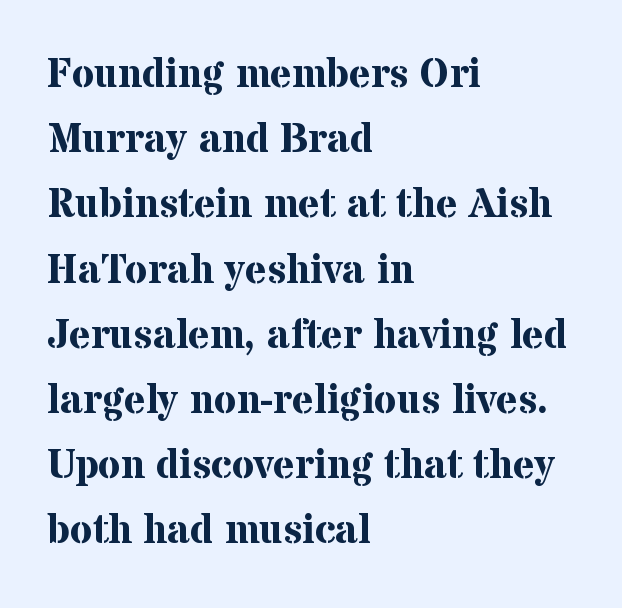
The image shows 41 px bold serif type, upright; set left-aligned, normal line spacing (1.59x), normal letter spacing, not underlined; medium stroke contrast and a medium x-height.
